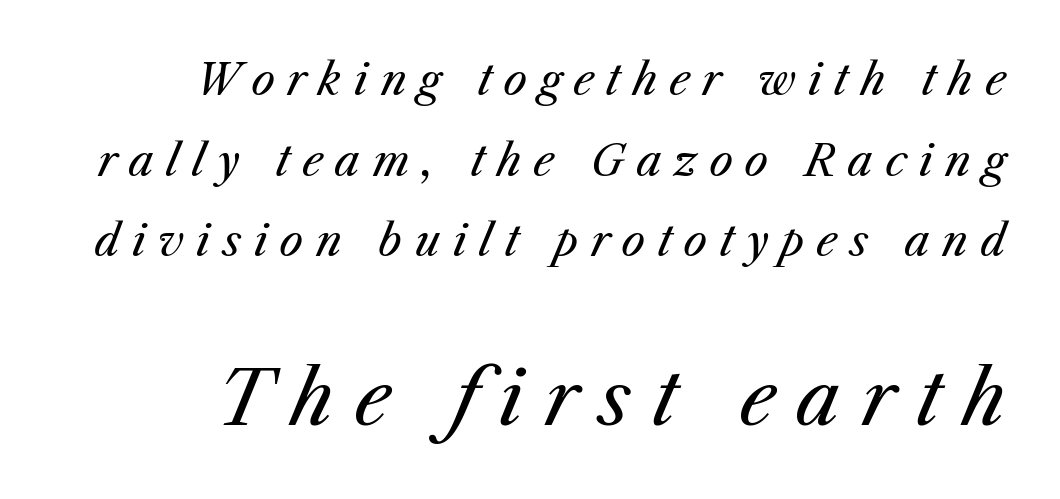
Students, note that the glyphs here are deliberately spaced far apart. The face used here is proportionally spaced, like ordinary book or web type. Notice how the stems are inclined rather than vertical — that's the hallmark of italics. Quick note: interline space is abundant. The glyphs are unaccompanied by any horizontal stroke below them. Size contrast runs from small at the top to large at the bottom.
